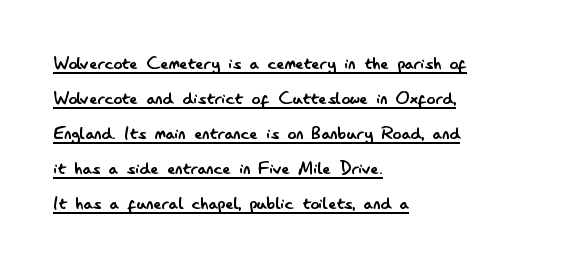
{"italic": "no", "bold": "no", "underline": "yes", "align": "left", "line_spacing": "normal", "line_spacing_ratio": 1.59, "letter_spacing": "normal", "letter_spacing_em": 0.0, "glyph_px": 22}
